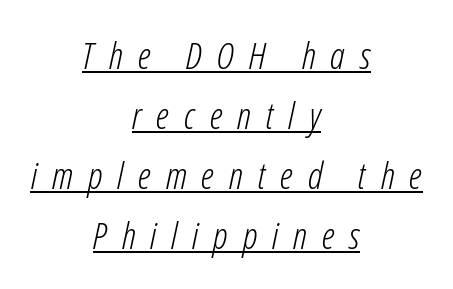
{"italic": "yes", "lean": "right", "slant_degrees": 12, "bold": "no", "weight": "light", "width": "condensed", "stroke_contrast": "low", "x_height": "medium", "monospaced": "no", "underline": "yes", "align": "center", "line_spacing": "normal", "line_spacing_ratio": 1.62, "letter_spacing": "wide", "letter_spacing_em": 0.4, "glyph_px": 37}
